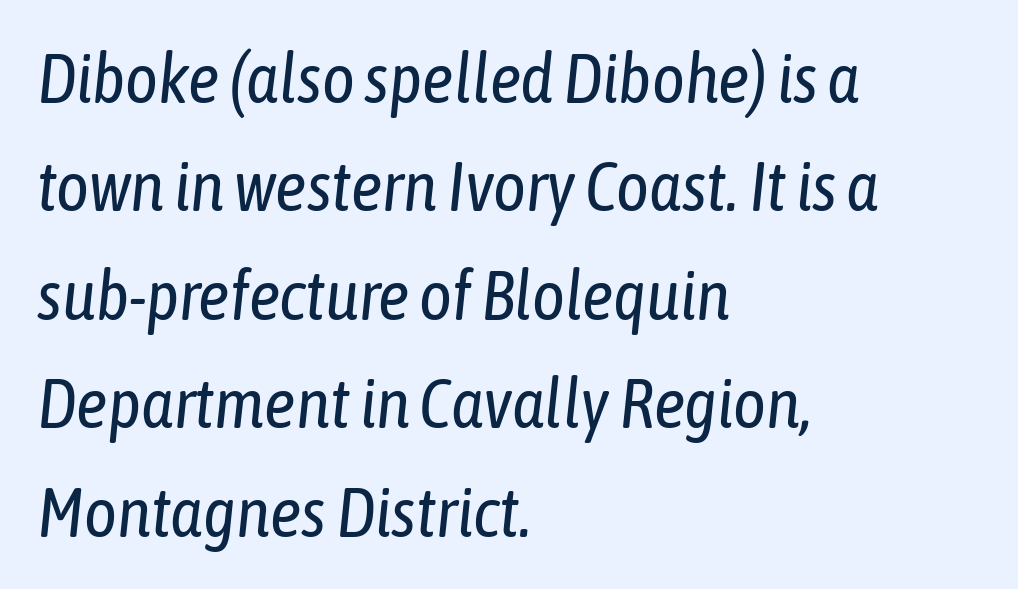
{"italic": "yes", "lean": "right", "slant_degrees": 6, "bold": "no", "weight": "regular", "width": "condensed", "stroke_contrast": "low", "x_height": "medium", "monospaced": "no", "underline": "no", "align": "left", "line_spacing": "normal", "line_spacing_ratio": 1.55, "letter_spacing": "normal", "letter_spacing_em": 0.0, "glyph_px": 70}
